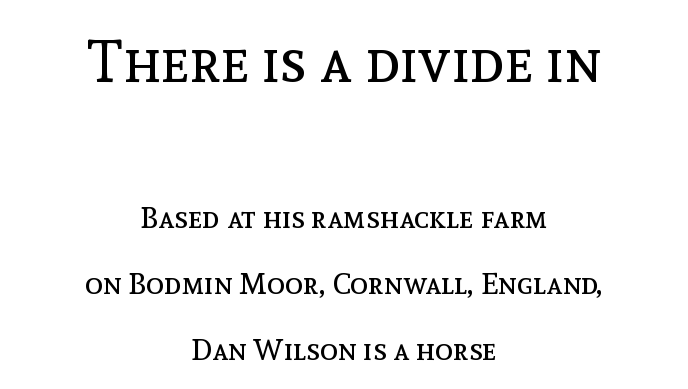
The lettering holds an erect, upright posture throughout. Notice the wide empty band between every row — that's loose leading. Vertical stems look standard width or narrower in stroke. The words here are not underlined.
